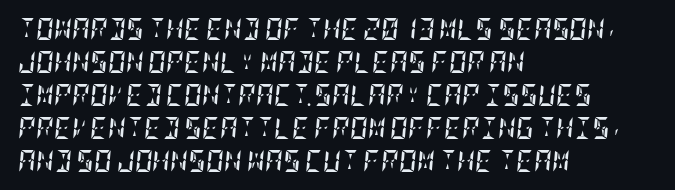
The image shows 22 px bold type, italic (leaning right); set left-aligned, normal line spacing (1.5x), normal letter spacing, not underlined.
